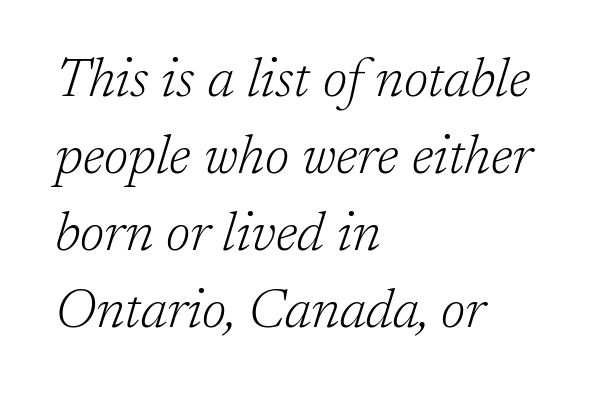
The image shows 55 px light serif type, italic (leaning right); set left-aligned, normal line spacing (1.4x), normal letter spacing, not underlined; low stroke contrast and a medium x-height.
